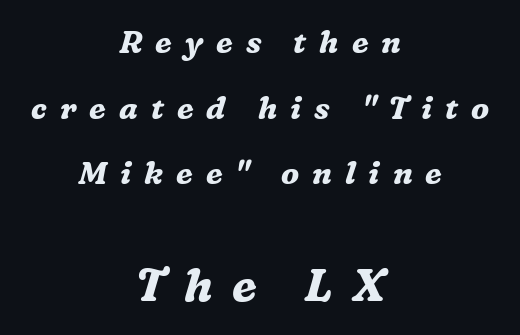
Regarding serifs, this sample has them. The rendering uses a bold face; every stroke is thick and dark. The area under the type is left untouched. This sample uses expanded letter spacing, leaving extra air between glyphs. Notice how the stems are inclined rather than vertical — that's the hallmark of italics. The space between consecutive lines is lavish.
